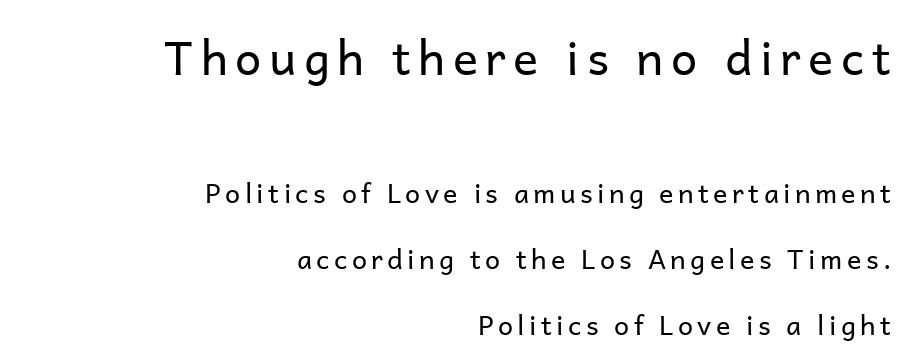
The image shows 47 px regular-weight sans-serif type, upright; set right-aligned, loose line spacing (2.45x), not underlined; the first (top) block is 1.74x larger; low stroke contrast and a medium x-height.
